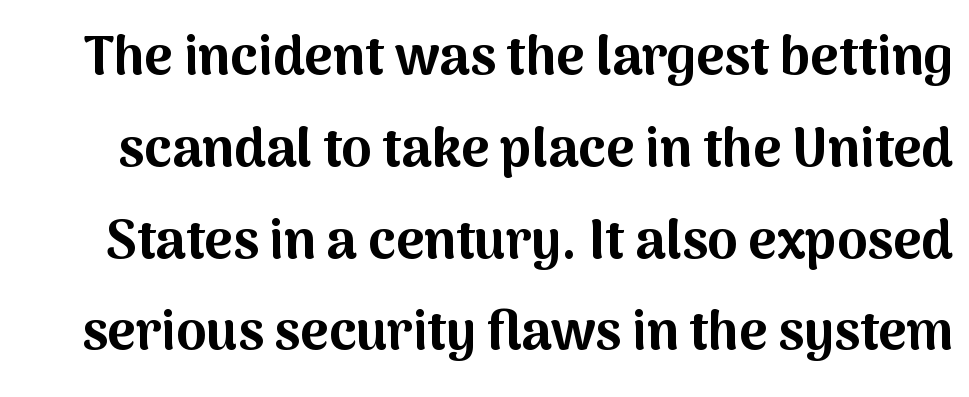
In terms of weight, the rendering is a true, heavy bold. Tracking here is standard; glyphs follow each other at the usual distance. A typesetter would call this leading conventional body-copy spacing. Each letter keeps its own natural width here, so spacing adapts to shape. Words float on clear page, feet unadorned.
